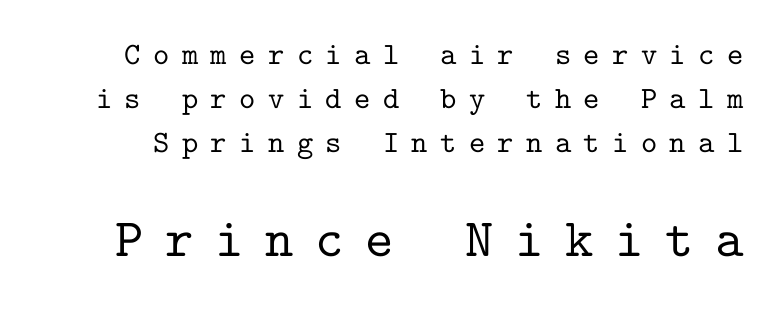
The image shows 54 px serif type, upright, monospaced; set normal line spacing (1.42x), unusually wide letter spacing (+0.4 em), not underlined; the second (bottom) block is 1.74x larger; low stroke contrast and a medium x-height.
